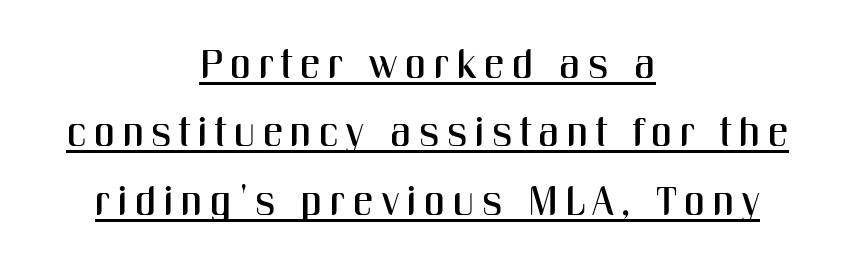
{"serif": "no", "italic": "no", "width": "condensed", "stroke_contrast": "medium", "x_height": "medium", "monospaced": "no", "underline": "yes", "align": "center", "line_spacing": "normal", "line_spacing_ratio": 1.67, "glyph_px": 41}
